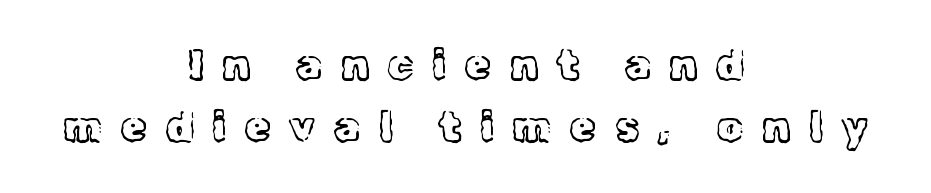
The lettering stays uniformly vertical, giving the passage a roman look. Quick note: underline off. Students, observe: this is what conventionally led text looks like. Each letter keeps its own natural width here, so spacing adapts to shape.
